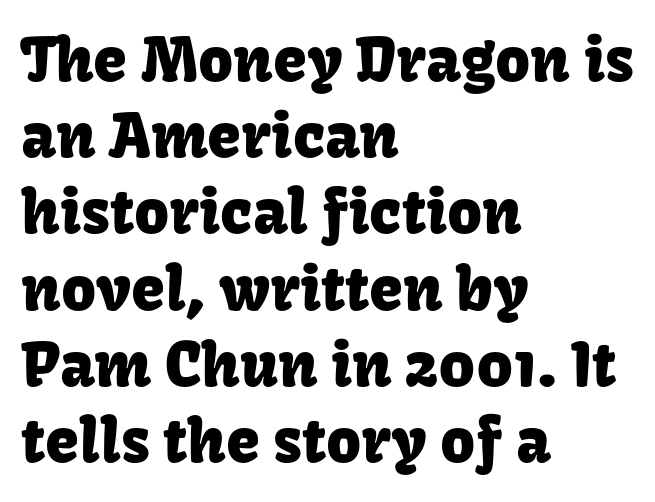
The image shows 61 px sans-serif type, upright; set left-aligned, normal line spacing (1.25x), normal letter spacing, not underlined; low stroke contrast and a medium x-height.
